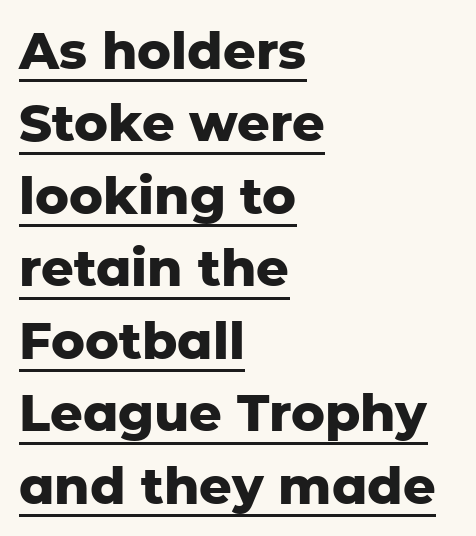
The image shows 51 px heavy sans-serif type, upright; set left-aligned, normal line spacing (1.42x), normal letter spacing, underlined; low stroke contrast and a medium x-height.
